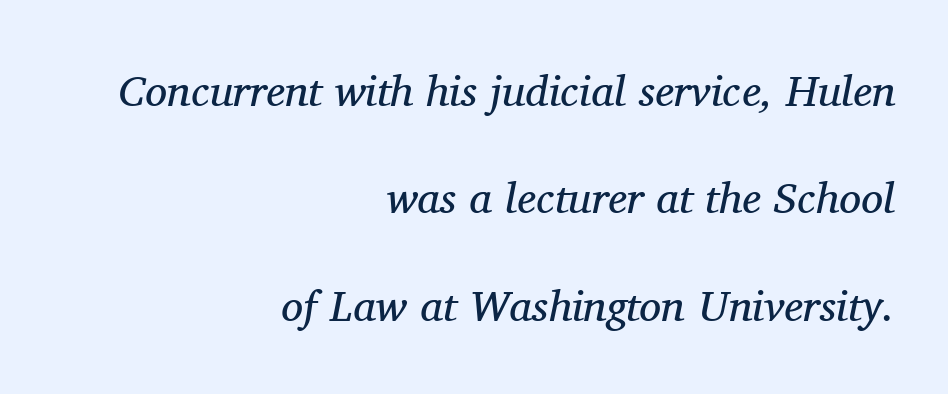
Q: Is the text bold? A: No.
Q: Is the text italic (slanted)? A: Yes, it leans right by about 11 degrees.
Q: Is the typeface a serif or a sans-serif typeface? A: Serif.
Q: Is the text underlined? A: No.
Q: How is the paragraph aligned? A: Right-aligned.
Q: Is the spacing between letters normal or unusually wide? A: Normal.
Q: Is the spacing between lines tight, normal or loose? A: Loose.
Q: Width (condensed, normal, or wide)? A: Normal.
Q: Stroke contrast? A: Medium.
Q: x-height? A: Medium.
Q: Monospaced? A: No.
